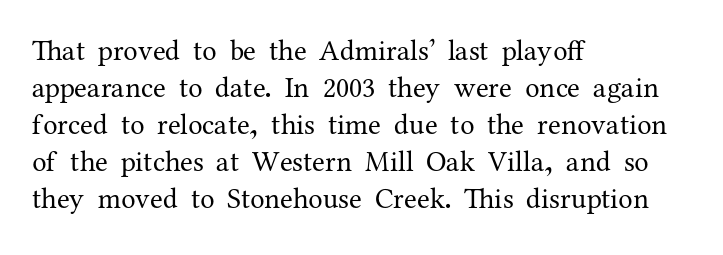
No word sits above an underline. Which margin do the lines hug? The left one — the right edge is uneven. Is this a sans? No — the strokes have serifs. Is the letter spacing exaggerated? No — it looks like the ordinary default.
